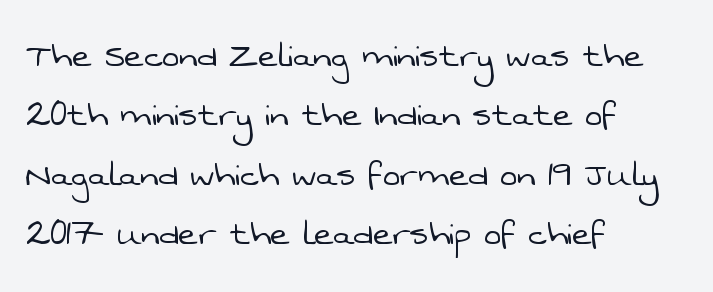
{"serif": "no", "bold": "no", "weight": "light", "width": "normal", "stroke_contrast": "low", "x_height": "medium", "monospaced": "no", "underline": "no", "align": "left", "line_spacing": "normal", "line_spacing_ratio": 1.45, "letter_spacing": "normal", "letter_spacing_em": 0.0, "glyph_px": 41}
